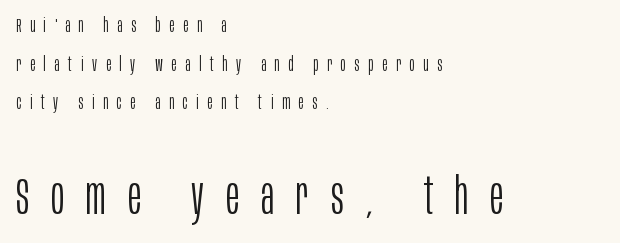
The image shows 51 px light, condensed sans-serif type, upright; set left-aligned, loose line spacing (1.93x), unusually wide letter spacing (+0.43 em), not underlined; the second (bottom) block is 2.55x larger; low stroke contrast and a large x-height.
